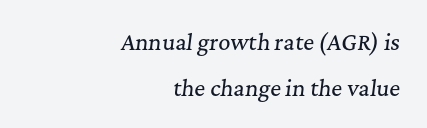
The image shows 21 px text type, italic (leaning right); set right-aligned, loose line spacing (2.18x), normal letter spacing, not underlined.
